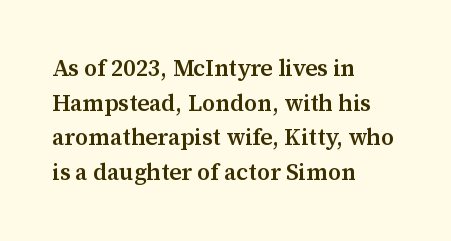
{"italic": "no", "bold": "semi", "underline": "no", "align": "left", "line_spacing": "normal", "line_spacing_ratio": 1.51, "letter_spacing": "normal", "letter_spacing_em": 0.0, "glyph_px": 23}
